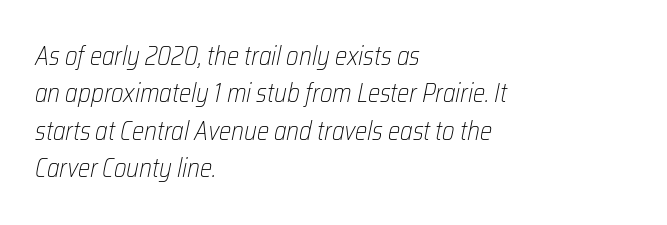
Regular leading. The passage is arranged the way most books set body copy — flush left. The passage shown leans; its letterforms are oblique. On a weight scale, this lands at 450 or below. Honestly, there is no underline to notice here at all.
